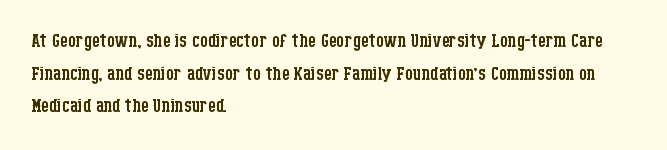
Q: Is the text bold? A: No.
Q: Is the text italic (slanted)? A: No, it is upright.
Q: Is the text underlined? A: No.
Q: How is the paragraph aligned? A: Left-aligned.
Q: Is the spacing between letters normal or unusually wide? A: Normal.
Q: Is the spacing between lines tight, normal or loose? A: Normal.
